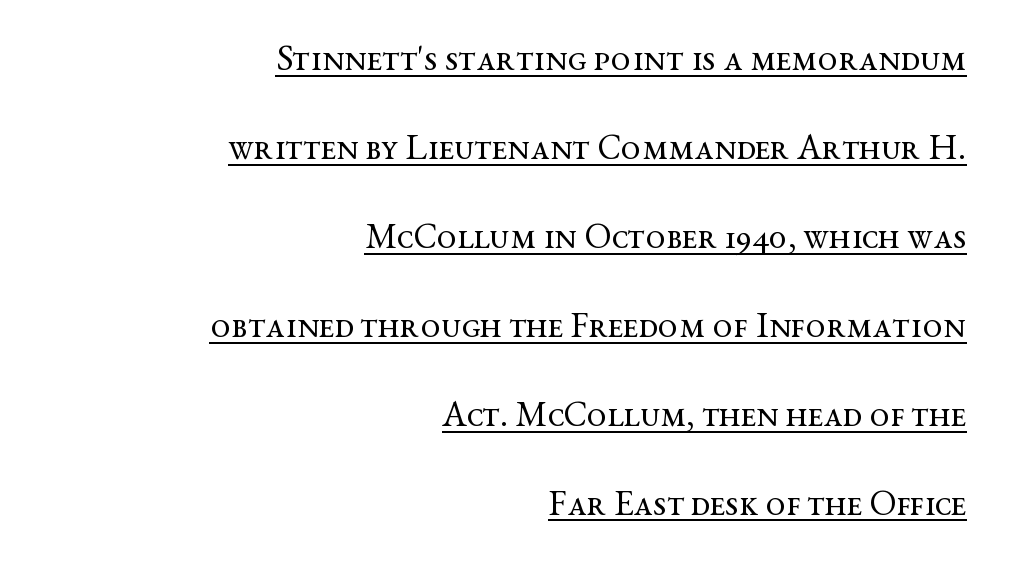
A typesetter would mark this as roman, not italic. This block would shrink considerably if given ordinary leading; it's expanded now. Teacher's note: observe the even right margin — that is flush-right alignment. A light-to-regular cut is what we see here. Descenders here cross a horizontal rule under the line. Stroke terminals: seriffed.
